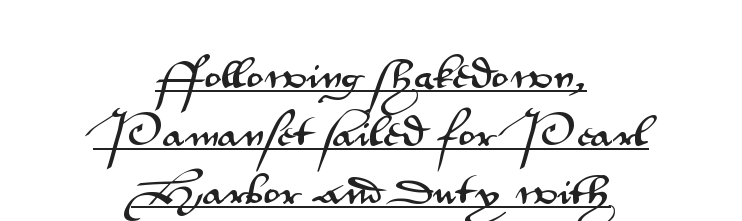
The image shows 35 px wide sans-serif type; set centered, normal line spacing (1.66x), normal letter spacing, underlined; medium stroke contrast and a small x-height.
